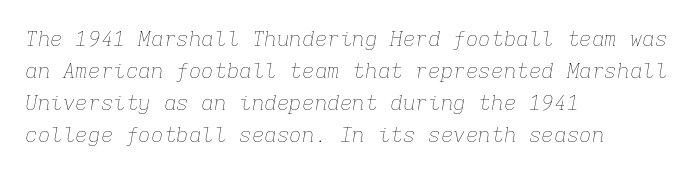
{"italic": "yes", "lean": "right", "slant_degrees": 9, "bold": "no", "underline": "no", "align": "left", "line_spacing": "normal", "line_spacing_ratio": 1.53, "letter_spacing": "normal", "letter_spacing_em": 0.0, "glyph_px": 21}
